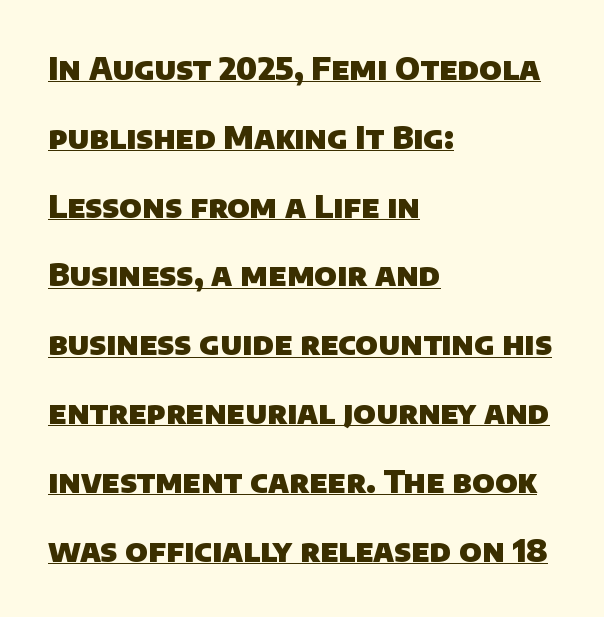
How are the letters spaced? Ordinarily, with no added tracking. The letters advance in unequal steps, a hallmark of proportional type. The lines in this sample share a left origin and differ only in where they stop. Is this a sans? Yes — the strokes have no serifs. The lettering is marked with a stroke running underneath it. Does the leading feel generous? Absolutely, it's lavish.
